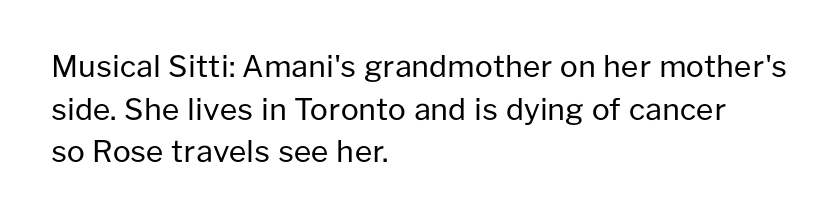
Q: Is the text bold? A: No.
Q: Is the text italic (slanted)? A: No, it is upright.
Q: Is the typeface a serif or a sans-serif typeface? A: Sans-serif.
Q: Is the text underlined? A: No.
Q: How is the paragraph aligned? A: Left-aligned.
Q: Is the spacing between letters normal or unusually wide? A: Normal.
Q: Is the spacing between lines tight, normal or loose? A: Normal.
Q: Width (condensed, normal, or wide)? A: Normal.
Q: Stroke contrast? A: Low.
Q: x-height? A: Medium.
Q: Monospaced? A: No.
